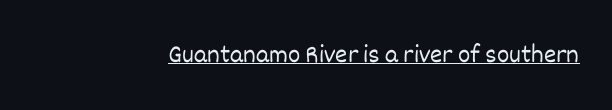
Short note: letters normally spaced. Is this a heavy cut? Hardly; it is regular or lighter. This sample uses an upright cut, with every glyph sitting square on the baseline. Is there an underline? Yes — a line sits under the letters.
